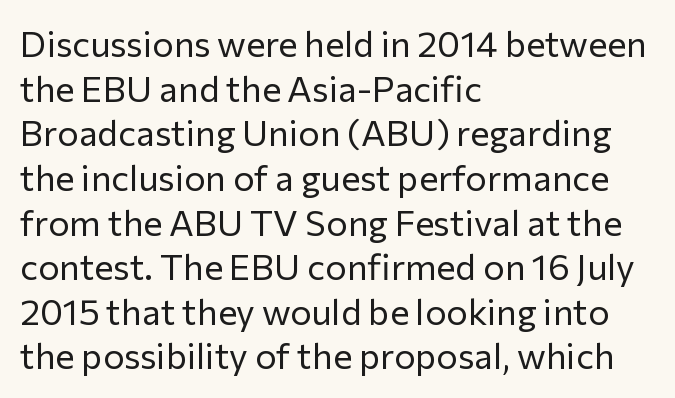
The image shows 36 px regular-weight sans-serif type, upright; set left-aligned, line spacing 1.24x, normal letter spacing, not underlined; low stroke contrast and a medium x-height.
